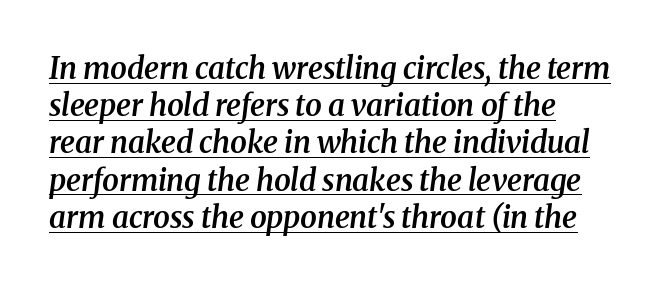
The image shows 30 px semibold serif type, italic (leaning right); set left-aligned, line spacing 1.24x, normal letter spacing, underlined; medium stroke contrast and a medium x-height.
